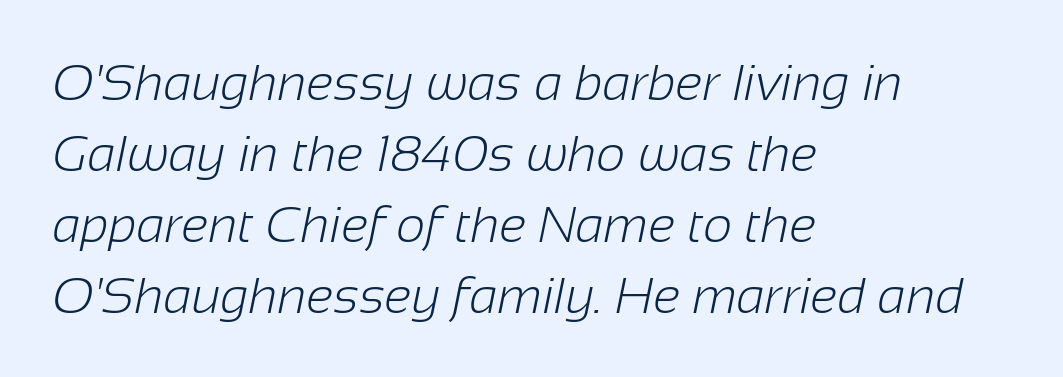
Q: Is the text bold? A: No.
Q: Is the typeface a serif or a sans-serif typeface? A: Sans-serif.
Q: Is the text underlined? A: No.
Q: How is the paragraph aligned? A: Left-aligned.
Q: Is the spacing between letters normal or unusually wide? A: Normal.
Q: Is the spacing between lines tight, normal or loose? A: Normal.
Q: Width (condensed, normal, or wide)? A: Normal.
Q: Stroke contrast? A: Low.
Q: x-height? A: Medium.
Q: Monospaced? A: No.
